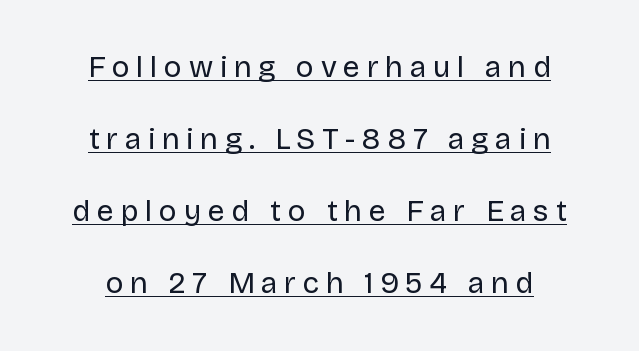
The strokes carry an ordinary text weight at most. How would I describe the line gaps? Wide and relaxed. Nope, not italic — everything's standing straight. This is underlined copy, the kind a proofreader might mark for attention. Is this a sans? Yes — the strokes have no serifs. Each word looks stretched out because of the extra space between its letters.
